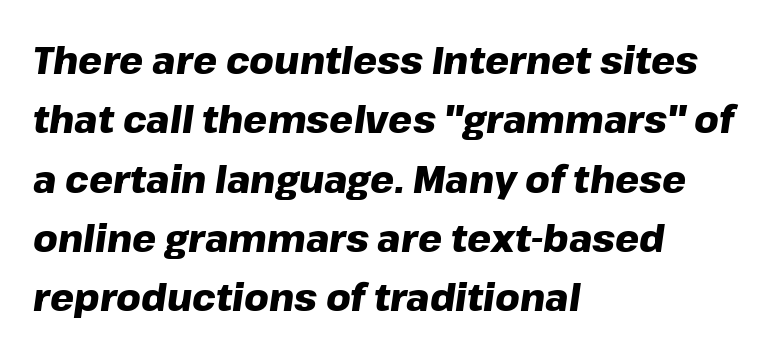
Q: Is the text bold? A: Yes.
Q: Is the text italic (slanted)? A: Yes, it leans right by about 8 degrees.
Q: Is the text underlined? A: No.
Q: How is the paragraph aligned? A: Left-aligned.
Q: Is the spacing between letters normal or unusually wide? A: Normal.
Q: Is the spacing between lines tight, normal or loose? A: Normal.
Q: Width (condensed, normal, or wide)? A: Normal.
Q: Stroke contrast? A: Low.
Q: x-height? A: Medium.
Q: Monospaced? A: No.
